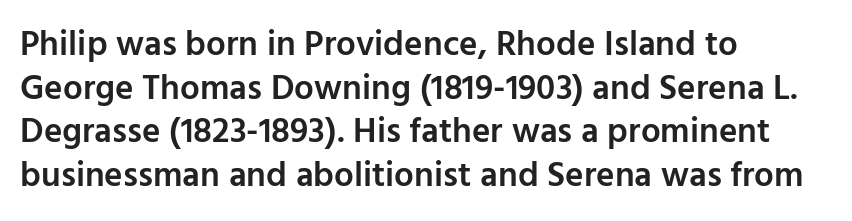
Type style note: lacks serifs. Notice how the passage keeps a crisp vertical edge on the left only. The gap between lines stays unmarked. Every letter is mildly thick-stroked: semibold rather than bold.
